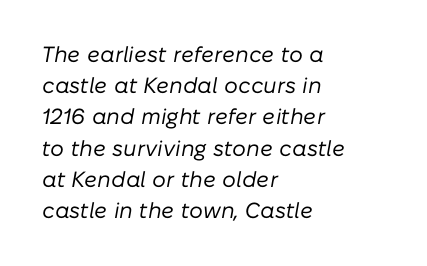
The image shows 22 px text type, italic (leaning right); set left-aligned, normal line spacing (1.42x), normal letter spacing, not underlined.
